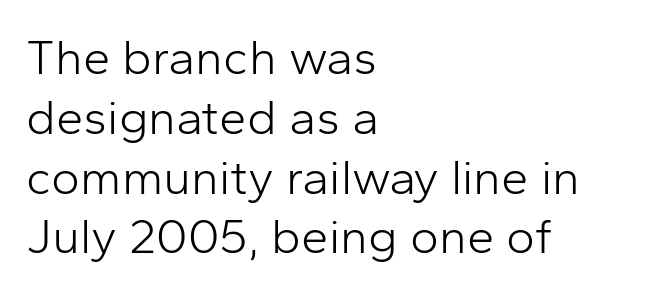
The image shows 49 px light sans-serif type, upright; set left-aligned, line spacing 1.22x, normal letter spacing, not underlined; low stroke contrast and a medium x-height.
